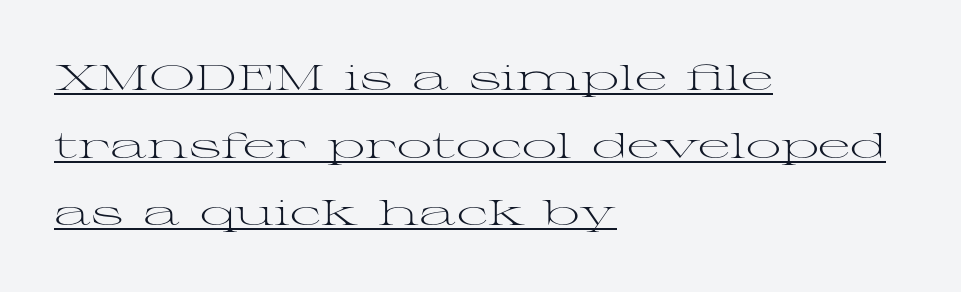
The glyphs are accompanied by a horizontal stroke just below them. The specimen reads as upright at a glance. Little horizontal feet cap the strokes, marking this as serif type. Spacing verdict: proportional, widths tailored to each character. Each stroke keeps to a modest, everyday thickness or less.
